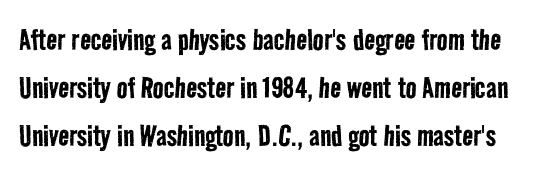
{"serif": "no", "bold": "no", "weight": "regular", "width": "condensed", "stroke_contrast": "low", "x_height": "medium", "monospaced": "no", "underline": "no", "line_spacing": "normal", "line_spacing_ratio": 1.34, "letter_spacing": "normal", "letter_spacing_em": 0.0, "glyph_px": 36}
